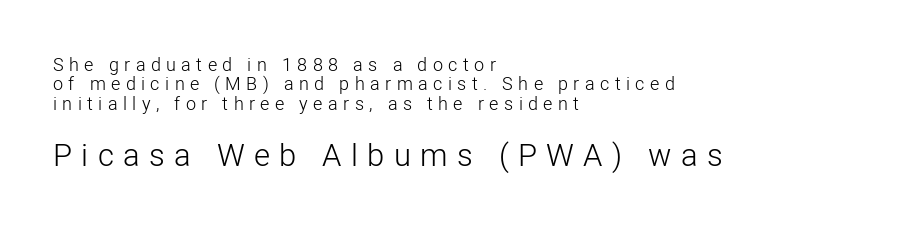
The image shows 31 px light sans-serif type, upright; set left-aligned, tight line spacing (1.07x), unusually wide letter spacing (+0.3 em), not underlined; the second (bottom) block is 1.72x larger; low stroke contrast and a medium x-height.
